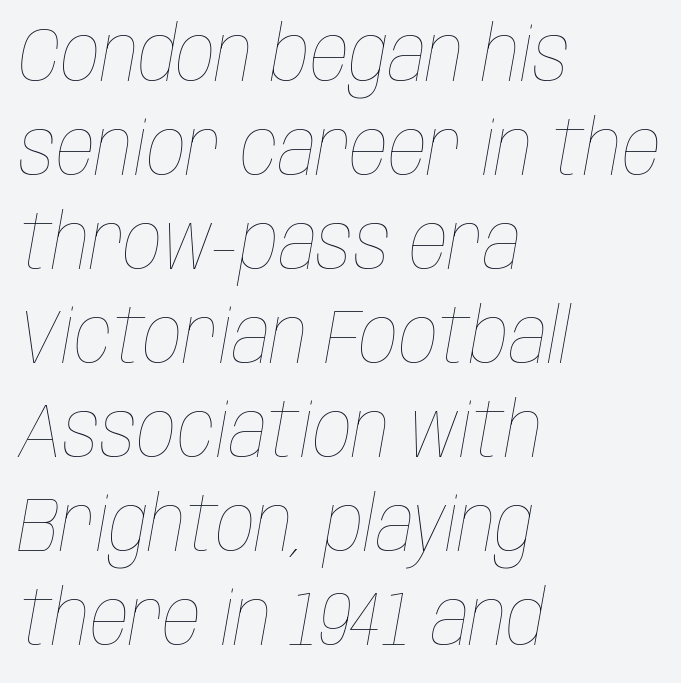
Q: Is the text bold? A: No.
Q: Is the text italic (slanted)? A: Yes, it leans right by about 10 degrees.
Q: Is the text underlined? A: No.
Q: How is the paragraph aligned? A: Left-aligned.
Q: Is the spacing between letters normal or unusually wide? A: Normal.
Q: Width (condensed, normal, or wide)? A: Condensed.
Q: Stroke contrast? A: Low.
Q: x-height? A: Large.
Q: Monospaced? A: No.
